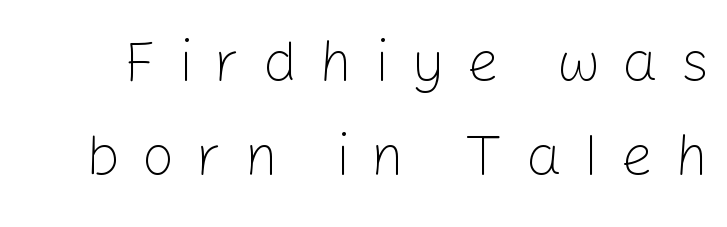
To sum up the face: it is a sans, with no serifs. The zone under the glyphs is completely vacant. Posture: vertical. Note the varied advance widths — an 'i' is clearly narrower than an 'm'. The tracking reads as deliberately expanded to a designer's eye. Line spacing here is normal.
